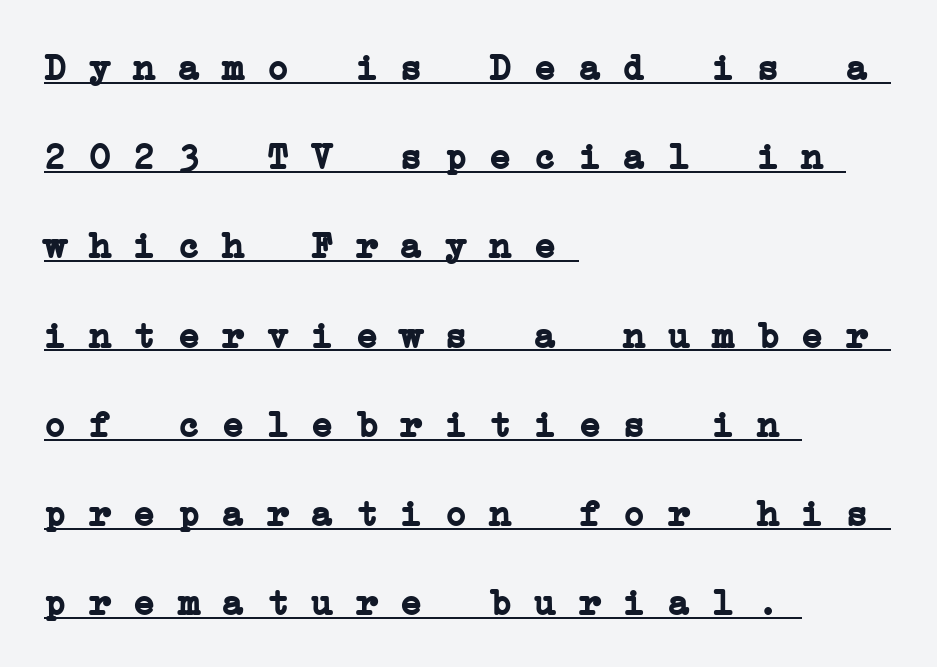
Q: Is the text bold? A: Yes.
Q: Is the typeface a serif or a sans-serif typeface? A: Serif.
Q: Is the text underlined? A: Yes.
Q: How is the paragraph aligned? A: Left-aligned.
Q: Is the spacing between letters normal or unusually wide? A: Normal.
Q: Is the spacing between lines tight, normal or loose? A: Loose.
Q: Width (condensed, normal, or wide)? A: Wide.
Q: Stroke contrast? A: Low.
Q: x-height? A: Medium.
Q: Monospaced? A: Yes.
